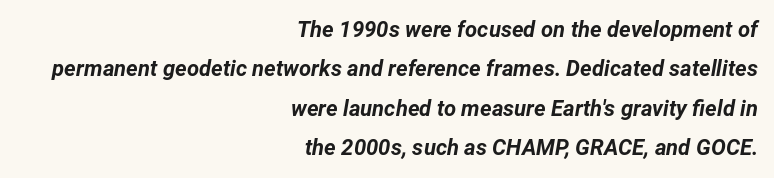
Q: Is the text bold? A: Yes.
Q: Is the text italic (slanted)? A: Yes, it leans right by about 12 degrees.
Q: Is the text underlined? A: No.
Q: How is the paragraph aligned? A: Right-aligned.
Q: Is the spacing between letters normal or unusually wide? A: Normal.
